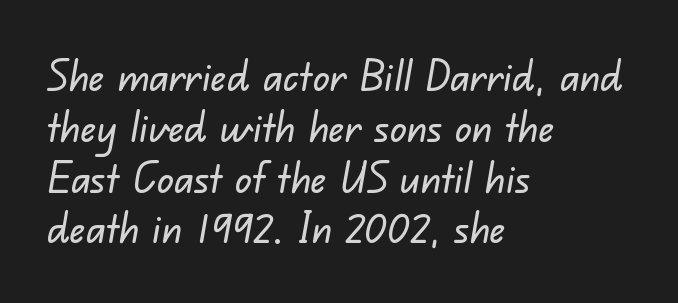
Line beginnings align vertically; line endings do not. Does the type have serifs? No, each stem ends abruptly. Proportional: the letters do not fall into vertical columns. Descender tails drop into unmarked territory. The rendering keeps characters at their native spacing.
